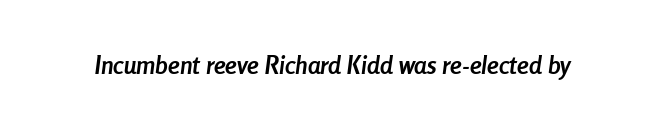
{"italic": "yes", "lean": "right", "slant_degrees": 8, "bold": "yes", "underline": "no", "letter_spacing": "normal", "letter_spacing_em": 0.0, "glyph_px": 25}
